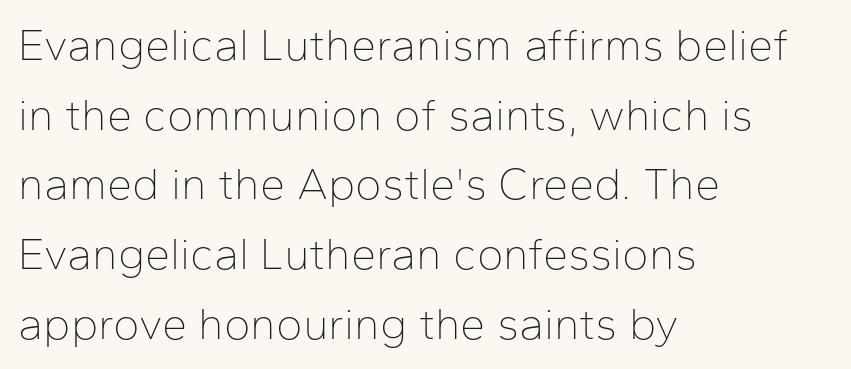
{"serif": "no", "italic": "no", "bold": "no", "weight": "thin", "width": "normal", "stroke_contrast": "low", "x_height": "medium", "monospaced": "no", "underline": "no", "align": "left", "line_spacing": "normal", "line_spacing_ratio": 1.55, "letter_spacing": "normal", "letter_spacing_em": 0.0, "glyph_px": 45}
